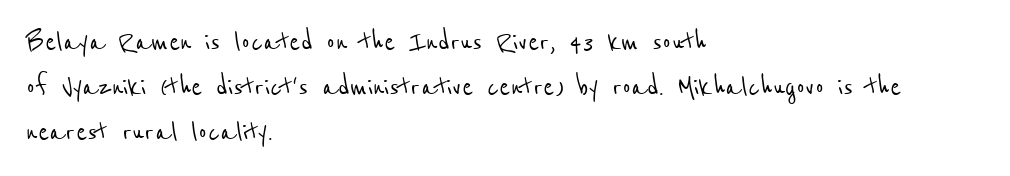
{"serif": "no", "width": "condensed", "stroke_contrast": "low", "x_height": "medium", "monospaced": "no", "underline": "no", "align": "left", "line_spacing": "normal", "line_spacing_ratio": 1.36, "letter_spacing": "normal", "letter_spacing_em": 0.0, "glyph_px": 33}
